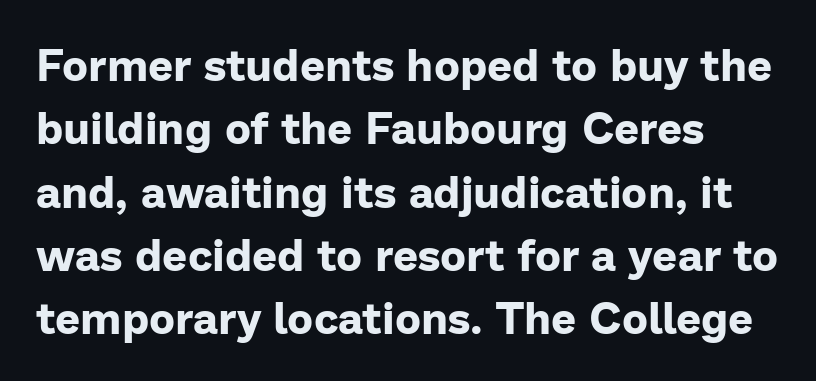
Q: Is the text bold? A: Yes.
Q: Is the text italic (slanted)? A: No, it is upright.
Q: Is the typeface a serif or a sans-serif typeface? A: Sans-serif.
Q: Is the text underlined? A: No.
Q: How is the paragraph aligned? A: Left-aligned.
Q: Is the spacing between letters normal or unusually wide? A: Normal.
Q: Is the spacing between lines tight, normal or loose? A: Normal.
Q: Width (condensed, normal, or wide)? A: Normal.
Q: Stroke contrast? A: Low.
Q: x-height? A: Medium.
Q: Monospaced? A: No.
